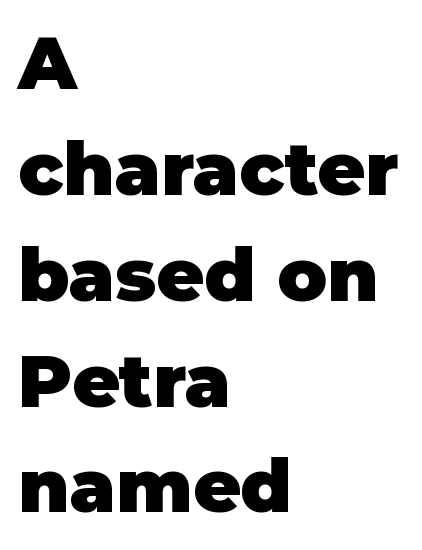
The image shows 73 px heavy sans-serif type, upright; set left-aligned, normal line spacing (1.45x), normal letter spacing, not underlined; low stroke contrast and a large x-height.
